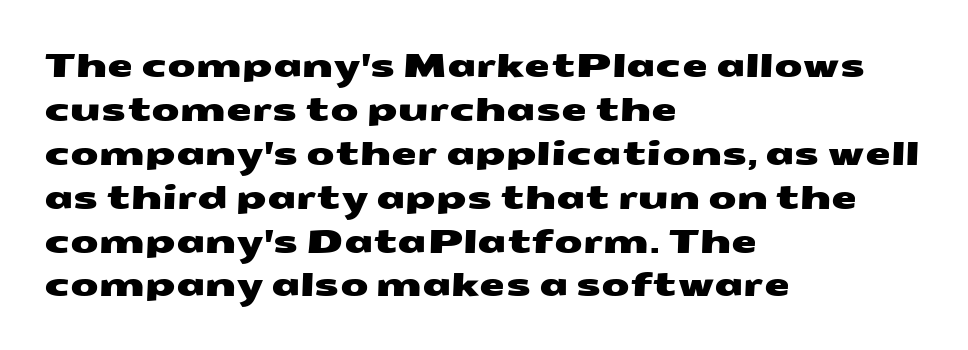
{"serif": "no", "width": "wide", "stroke_contrast": "medium", "x_height": "medium", "monospaced": "no", "underline": "no", "align": "left", "line_spacing": "normal", "line_spacing_ratio": 1.33, "letter_spacing": "normal", "letter_spacing_em": 0.0, "glyph_px": 33}
